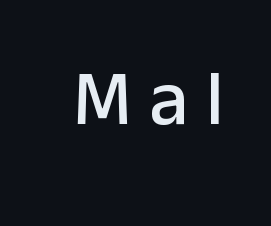
{"serif": "no", "italic": "no", "width": "normal", "stroke_contrast": "low", "x_height": "medium", "monospaced": "no", "underline": "no", "letter_spacing": "wide", "letter_spacing_em": 0.23, "glyph_px": 78}
